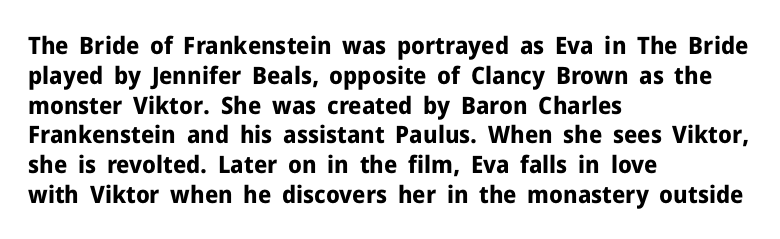
{"italic": "no", "bold": "yes", "underline": "no", "align": "left", "line_spacing_ratio": 1.24, "letter_spacing": "normal", "letter_spacing_em": 0.0, "glyph_px": 24}
